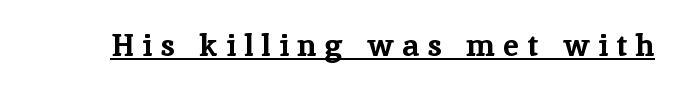
In terms of posture, this sample is upright. Does the type have serifs? Yes, each stem ends in a small foot. Weight: bold. Varying glyph widths throughout — classic text-font behaviour. Tracking here is generous; glyphs stand well apart from one another.
